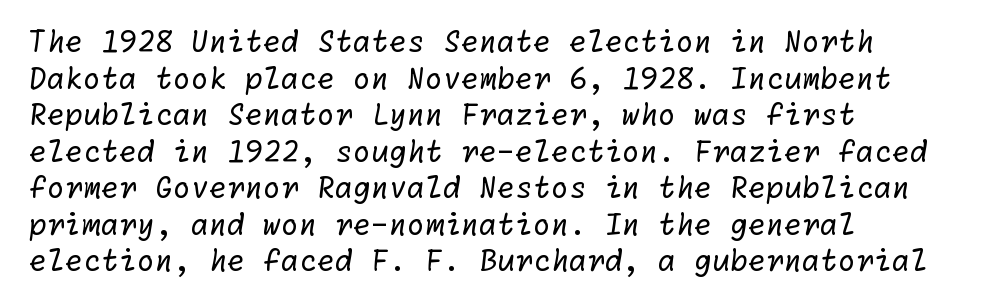
What's the leading like? Ordinary, nothing unusual. The space beneath each line is pristine and unruled. In terms of letterspacing, this is plain default setting. Teacher's note: observe the even left margin — that is flush-left alignment.
